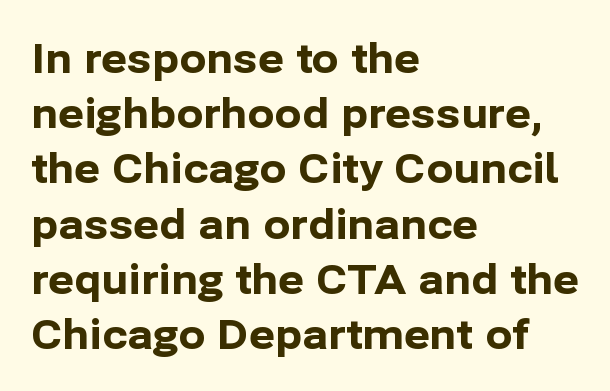
The image shows 40 px bold sans-serif type, upright; set left-aligned, normal line spacing (1.38x), normal letter spacing, not underlined; low stroke contrast and a medium x-height.
